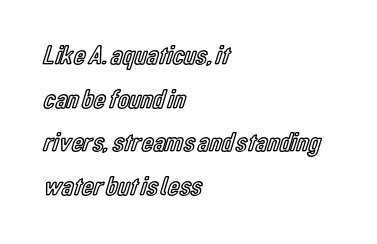
{"underline": "no", "align": "left", "line_spacing": "normal", "line_spacing_ratio": 1.62, "letter_spacing": "normal", "letter_spacing_em": 0.0, "glyph_px": 27}
